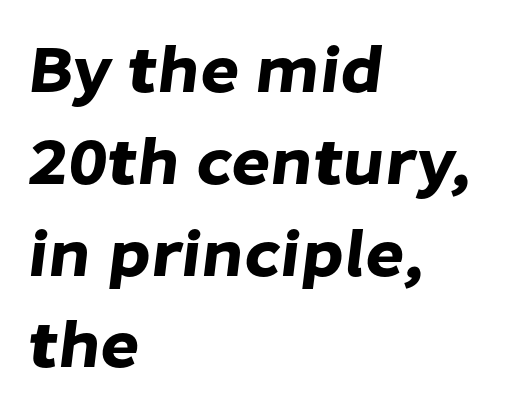
{"serif": "no", "width": "normal", "stroke_contrast": "low", "x_height": "medium", "monospaced": "no", "underline": "no", "align": "left", "line_spacing": "normal", "line_spacing_ratio": 1.37, "letter_spacing": "normal", "letter_spacing_em": 0.0, "glyph_px": 67}
